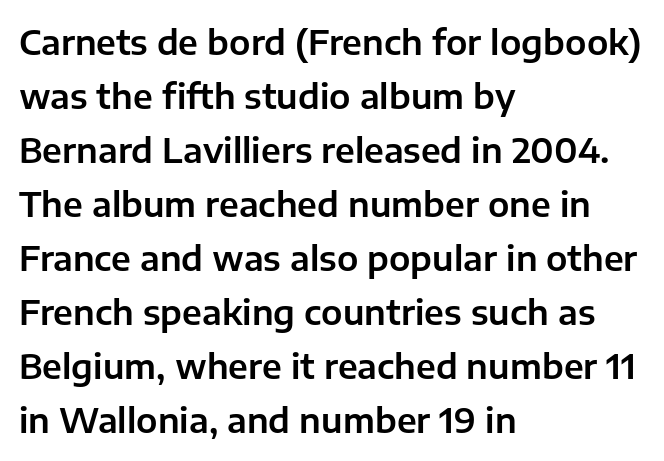
{"serif": "no", "italic": "no", "width": "normal", "stroke_contrast": "low", "x_height": "medium", "monospaced": "no", "underline": "no", "align": "left", "line_spacing": "normal", "line_spacing_ratio": 1.59, "letter_spacing": "normal", "letter_spacing_em": 0.0, "glyph_px": 34}
